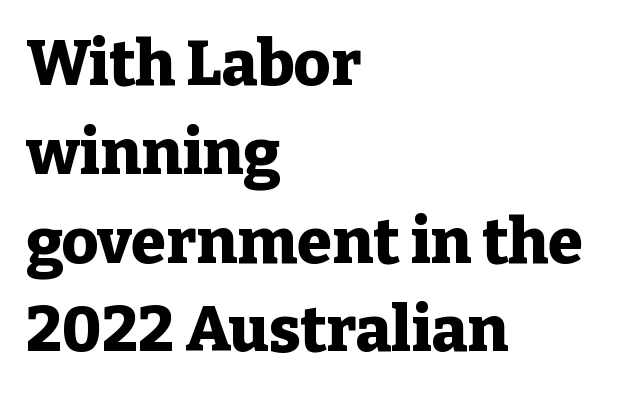
Honestly, there is no underline to notice here at all. Default kerning and tracking; the words read as compact shapes. Vertically, the passage feels balanced, rows spaced as you'd expect. Do the letters lean? They stand straight. Each glyph is drawn with heavy, bold strokes. Are there feet on the stems? There are — it's a serif.
